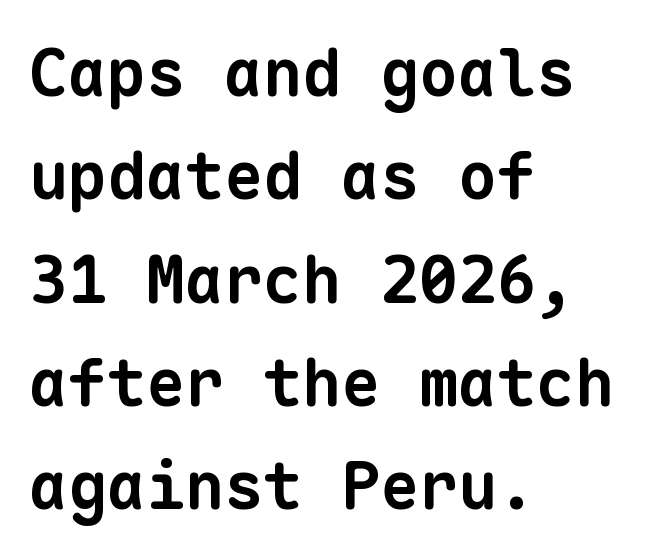
Q: Is the text bold? A: Yes.
Q: Is the typeface a serif or a sans-serif typeface? A: Sans-serif.
Q: Is the text underlined? A: No.
Q: How is the paragraph aligned? A: Left-aligned.
Q: Is the spacing between letters normal or unusually wide? A: Normal.
Q: Is the spacing between lines tight, normal or loose? A: Normal.
Q: Width (condensed, normal, or wide)? A: Normal.
Q: Stroke contrast? A: Low.
Q: x-height? A: Medium.
Q: Monospaced? A: Yes.
